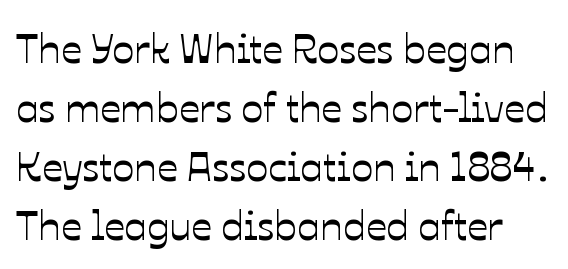
Q: Is the text italic (slanted)? A: No, it is upright.
Q: Is the text underlined? A: No.
Q: Is the spacing between letters normal or unusually wide? A: Normal.
Q: Is the spacing between lines tight, normal or loose? A: Normal.
Q: Width (condensed, normal, or wide)? A: Normal.
Q: Stroke contrast? A: Low.
Q: x-height? A: Medium.
Q: Monospaced? A: No.
